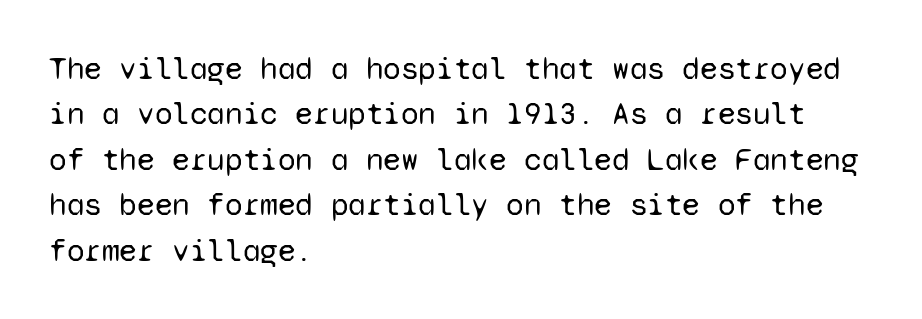
The image shows 32 px regular-weight sans-serif type, upright, monospaced; set left-aligned, normal line spacing (1.42x), normal letter spacing, not underlined; low stroke contrast and a medium x-height.
